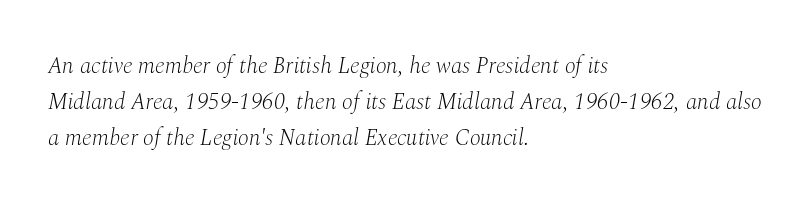
Q: Is the text bold? A: No.
Q: Is the text italic (slanted)? A: Yes, it leans right by about 10 degrees.
Q: Is the text underlined? A: No.
Q: How is the paragraph aligned? A: Left-aligned.
Q: Is the spacing between letters normal or unusually wide? A: Normal.
Q: Is the spacing between lines tight, normal or loose? A: Normal.
